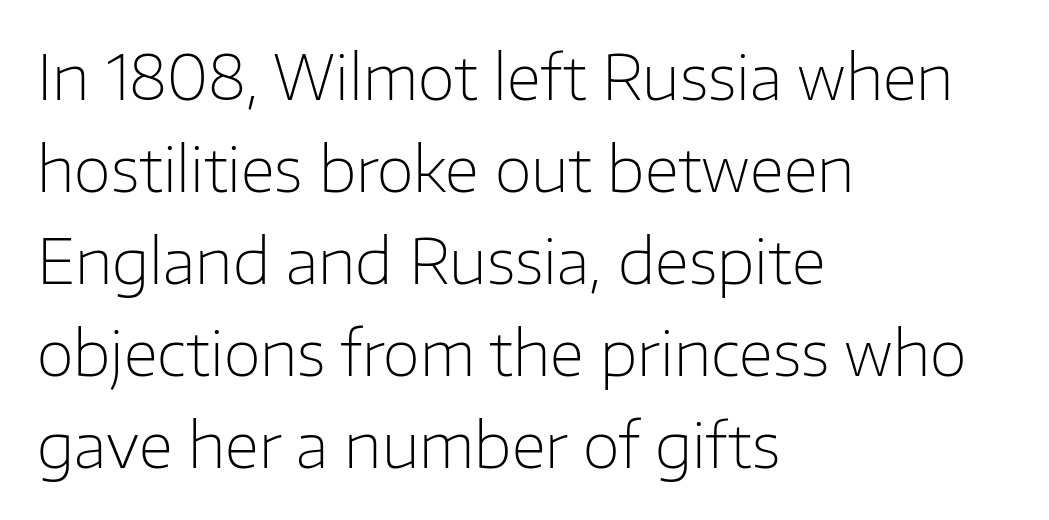
Q: Is the text bold? A: No.
Q: Is the text italic (slanted)? A: No, it is upright.
Q: Is the typeface a serif or a sans-serif typeface? A: Sans-serif.
Q: Is the text underlined? A: No.
Q: How is the paragraph aligned? A: Left-aligned.
Q: Is the spacing between letters normal or unusually wide? A: Normal.
Q: Is the spacing between lines tight, normal or loose? A: Normal.
Q: Width (condensed, normal, or wide)? A: Normal.
Q: Stroke contrast? A: Low.
Q: x-height? A: Medium.
Q: Monospaced? A: No.
